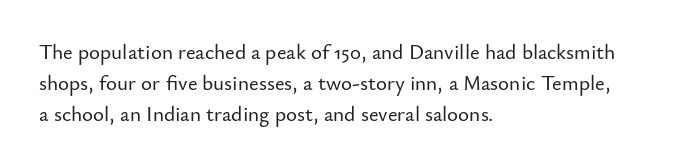
There is no visible air inserted between adjacent glyphs. Alignment: flush left. The words here are not underlined. The axis of the letterforms is exactly vertical. The designer left line spacing at the default.
